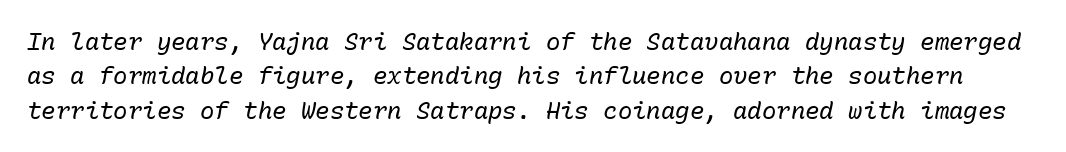
This sample uses an oblique cut, with every glyph tilted off the vertical. Each stroke keeps to a modest, everyday thickness or less. Short note: letters normally spaced. The string is rendered with underlining switched off. The passage shown stacks its lines at a standard gap.
